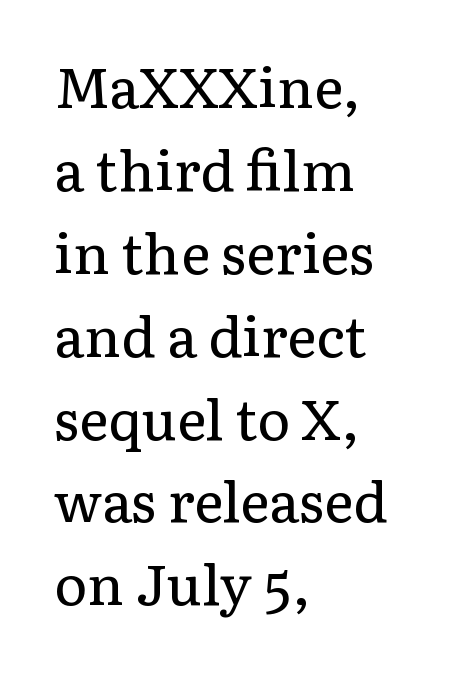
Yep, those are serifs on the letters. In terms of posture, this sample is upright. Character widths vary here, with narrow letters taking less room than wide ones. Teacher's note: observe the even left margin — that is flush-left alignment. The line texture is even and compact thanks to regular tracking.
